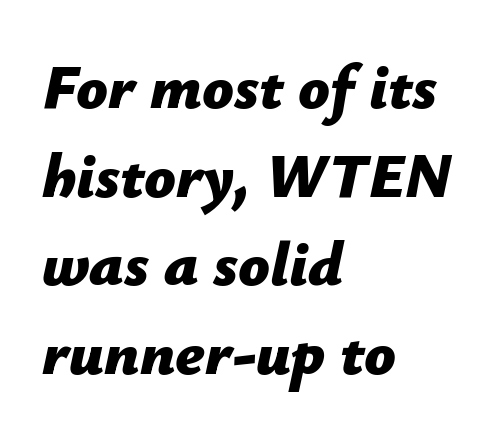
The image shows 62 px bold type, italic (leaning right); set left-aligned, normal line spacing (1.43x), normal letter spacing, not underlined; low stroke contrast and a medium x-height.
